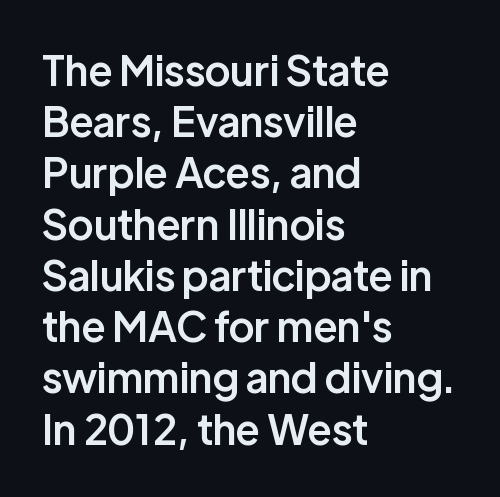
Q: Is the text bold? A: Semi-bold.
Q: Is the text italic (slanted)? A: No, it is upright.
Q: Is the typeface a serif or a sans-serif typeface? A: Sans-serif.
Q: Is the text underlined? A: No.
Q: How is the paragraph aligned? A: Left-aligned.
Q: Is the spacing between letters normal or unusually wide? A: Normal.
Q: Is the spacing between lines tight, normal or loose? A: Normal.
Q: Width (condensed, normal, or wide)? A: Normal.
Q: Stroke contrast? A: Low.
Q: x-height? A: Medium.
Q: Monospaced? A: No.
